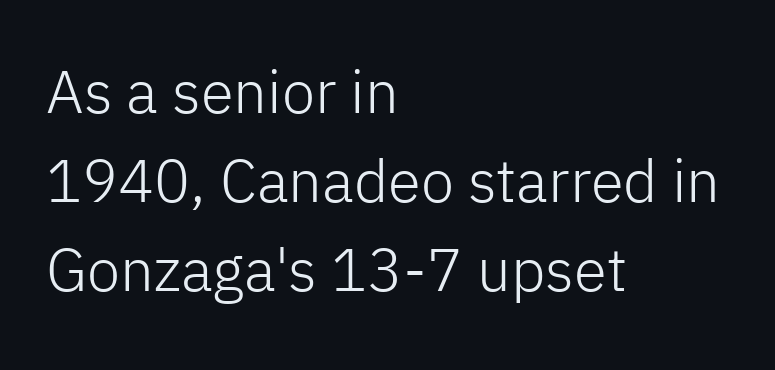
The type family on display is of the sans-serif kind. Plain, unruled lines of type. Character widths vary here, with narrow letters taking less room than wide ones. Characters remain perfectly vertical along every line. The passage shown is not bold in any degree. Nothing unusual about the tracking: characters are spaced as the font intends.
